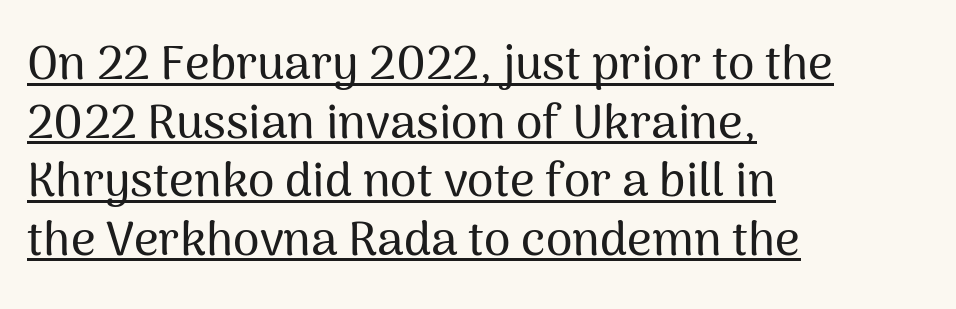
Q: Is the text italic (slanted)? A: No, it is upright.
Q: Is the typeface a serif or a sans-serif typeface? A: Sans-serif.
Q: Is the text underlined? A: Yes.
Q: How is the paragraph aligned? A: Left-aligned.
Q: Is the spacing between letters normal or unusually wide? A: Normal.
Q: Width (condensed, normal, or wide)? A: Normal.
Q: Stroke contrast? A: Medium.
Q: x-height? A: Medium.
Q: Monospaced? A: No.
